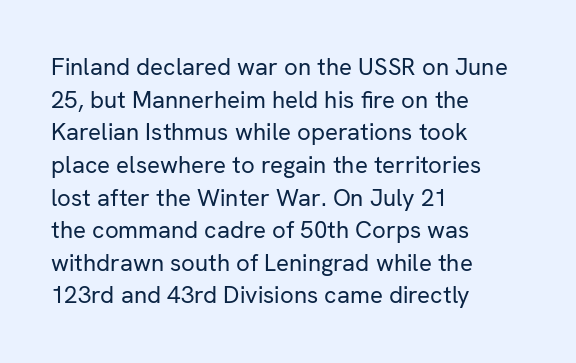
{"italic": "no", "bold": "no", "underline": "no", "align": "left", "line_spacing": "normal", "line_spacing_ratio": 1.36, "letter_spacing": "normal", "letter_spacing_em": 0.0, "glyph_px": 24}
